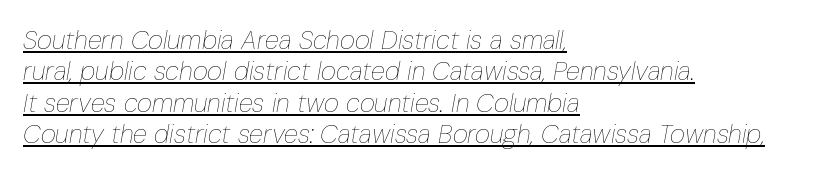
{"italic": "yes", "lean": "right", "slant_degrees": 10, "bold": "no", "underline": "yes", "align": "left", "line_spacing_ratio": 1.21, "letter_spacing": "normal", "letter_spacing_em": 0.0, "glyph_px": 26}
